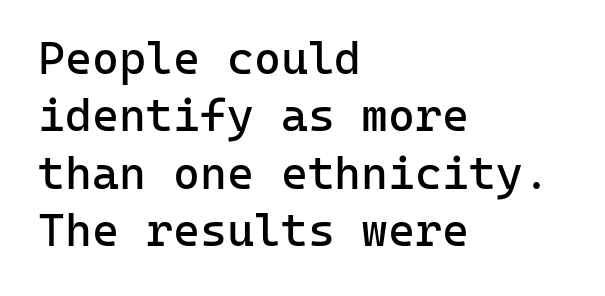
Q: Is the text bold? A: No.
Q: Is the text italic (slanted)? A: No, it is upright.
Q: Is the typeface a serif or a sans-serif typeface? A: Sans-serif.
Q: Is the text underlined? A: No.
Q: How is the paragraph aligned? A: Left-aligned.
Q: Is the spacing between letters normal or unusually wide? A: Normal.
Q: Is the spacing between lines tight, normal or loose? A: Normal.
Q: Width (condensed, normal, or wide)? A: Normal.
Q: Stroke contrast? A: Low.
Q: x-height? A: Medium.
Q: Monospaced? A: Yes.
